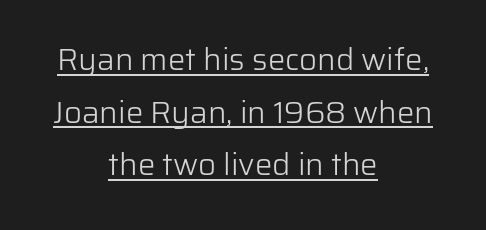
Every row of glyphs is offset so its center matches the block's center. Is there an underline? Yes — a line sits under the letters. Looks like regular typesetting: each glyph gets only the width it needs. Each word holds together tightly as a unit, with standard inter-letter gaps. Evenly set lines give the paragraph a standard silhouette. Stem width sits at or under what a default text font uses.
